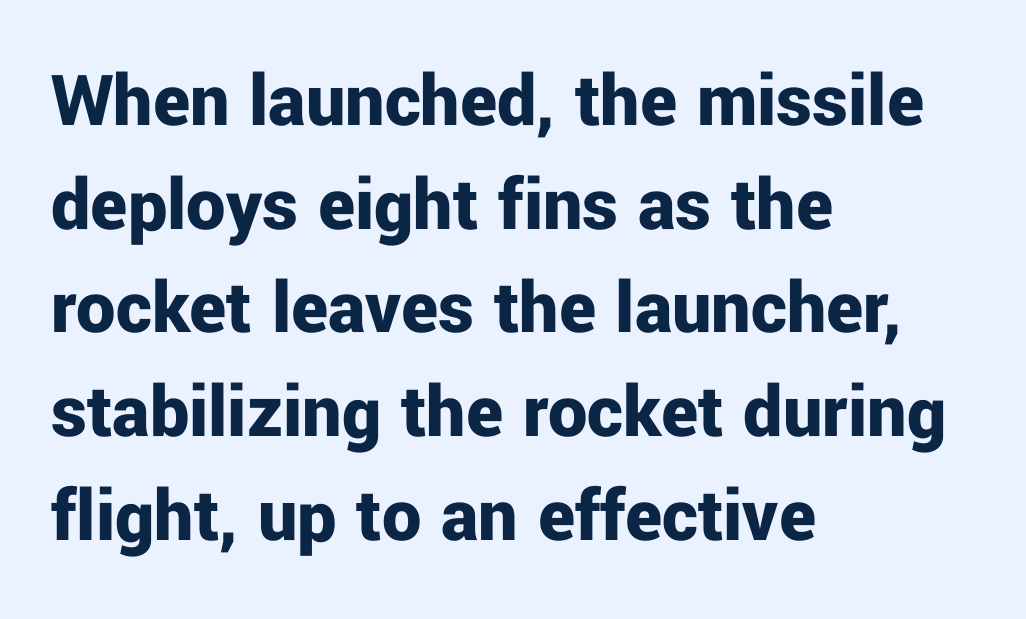
Q: Is the text bold? A: Yes.
Q: Is the text italic (slanted)? A: No, it is upright.
Q: Is the typeface a serif or a sans-serif typeface? A: Sans-serif.
Q: Is the text underlined? A: No.
Q: How is the paragraph aligned? A: Left-aligned.
Q: Is the spacing between letters normal or unusually wide? A: Normal.
Q: Is the spacing between lines tight, normal or loose? A: Normal.
Q: Width (condensed, normal, or wide)? A: Normal.
Q: Stroke contrast? A: Low.
Q: x-height? A: Medium.
Q: Monospaced? A: No.
